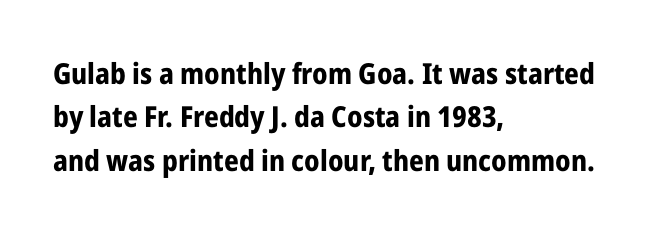
Posture: vertical. Each letter's strokes conclude bluntly, with no projecting serifs. The rendering uses a bold face; every stroke is thick and dark. Reading down the block, your eye returns to a fixed left position each line. Varying glyph widths throughout — classic text-font behaviour.
